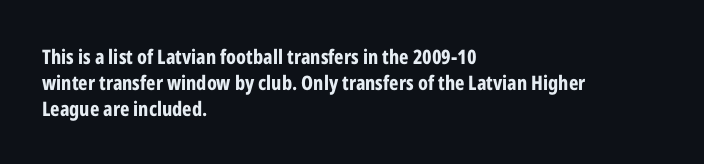
The image shows 20 px bold type, upright; set left-aligned, normal line spacing (1.29x), normal letter spacing, not underlined.
